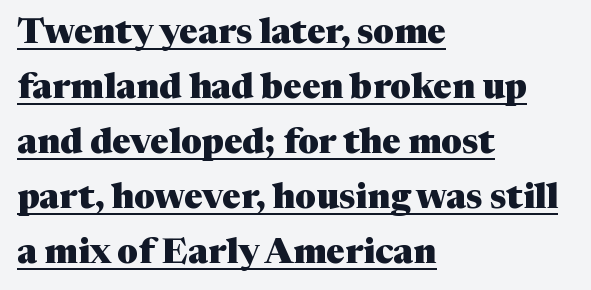
The image shows 35 px heavy serif type, upright; set left-aligned, normal line spacing (1.57x), normal letter spacing, underlined; medium stroke contrast and a medium x-height.
